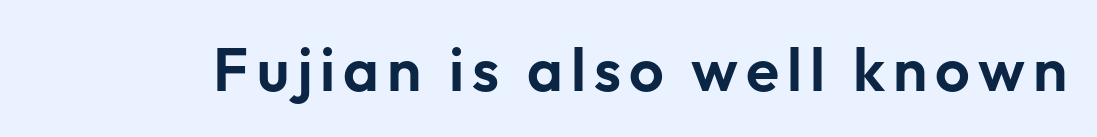
{"serif": "no", "italic": "no", "width": "normal", "stroke_contrast": "low", "x_height": "medium", "monospaced": "no", "underline": "no", "glyph_px": 61}
